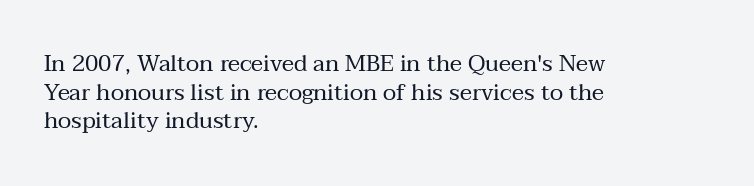
{"italic": "no", "bold": "no", "underline": "no", "align": "left", "line_spacing_ratio": 1.24, "letter_spacing": "normal", "letter_spacing_em": 0.0, "glyph_px": 23}
